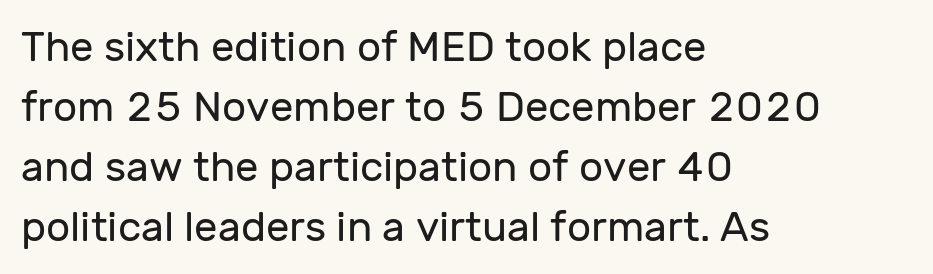
Think of a printed novel: that variable character pitch is what you see here. No word sits above an underline. A typesetter would label this face a sans. Nobody touched the tracking dial on this one.
